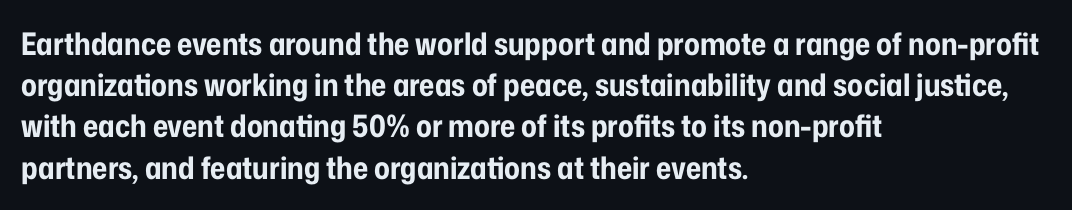
The image shows 31 px bold, condensed sans-serif type, upright; set left-aligned, normal line spacing (1.33x), normal letter spacing, not underlined; low stroke contrast and a medium x-height.
